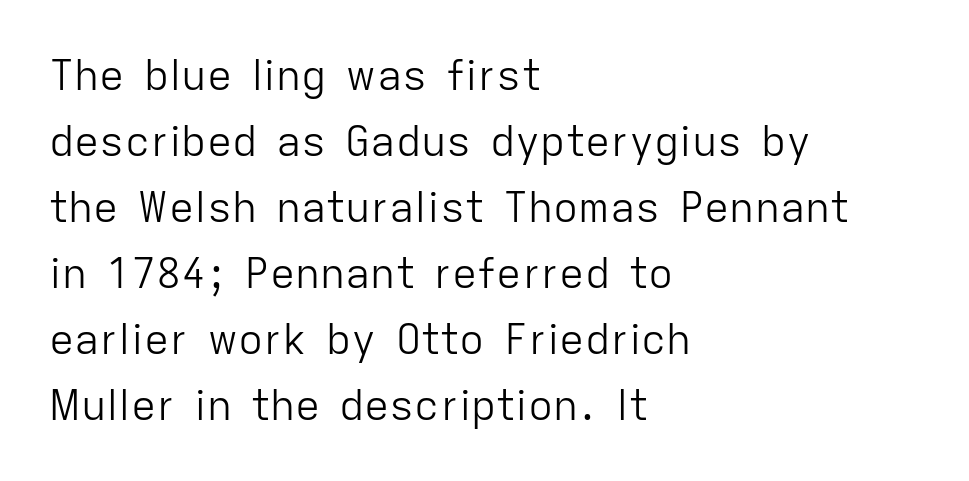
Q: Is the text bold? A: No.
Q: Is the text italic (slanted)? A: No, it is upright.
Q: Is the typeface a serif or a sans-serif typeface? A: Sans-serif.
Q: Is the text underlined? A: No.
Q: How is the paragraph aligned? A: Left-aligned.
Q: Is the spacing between letters normal or unusually wide? A: Normal.
Q: Is the spacing between lines tight, normal or loose? A: Normal.
Q: Width (condensed, normal, or wide)? A: Normal.
Q: Stroke contrast? A: Low.
Q: x-height? A: Medium.
Q: Monospaced? A: No.
